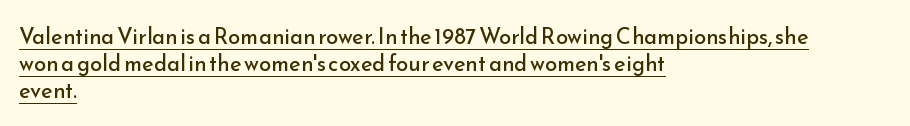
A student would call this left alignment; a typographer would say flush left, rag right. Vertical stems look standard width or narrower in stroke. Glyph-to-glyph distance matches everyday printed text. Posture: upright roman. Students, observe the line beneath the letters — that is underlining.
